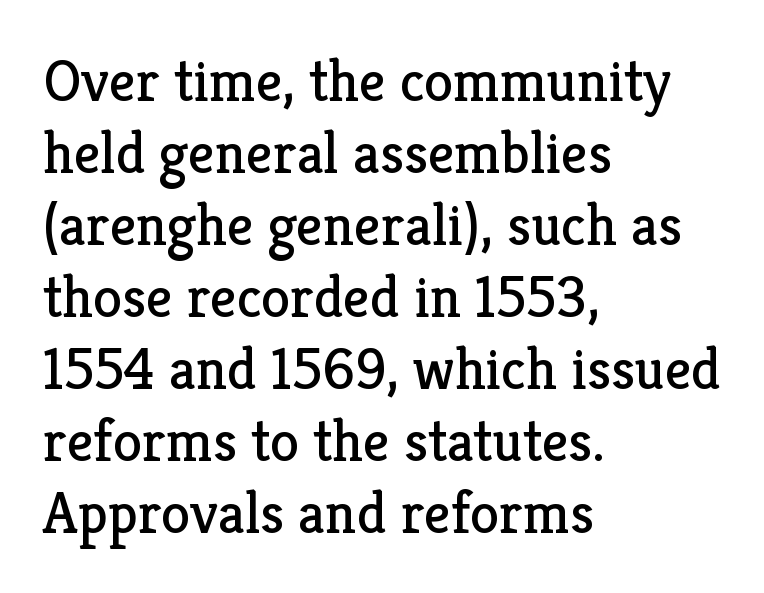
{"serif": "yes", "italic": "no", "bold": "no", "weight": "regular", "width": "normal", "stroke_contrast": "low", "x_height": "medium", "monospaced": "no", "underline": "no", "align": "left", "line_spacing_ratio": 1.22, "letter_spacing": "normal", "letter_spacing_em": 0.0, "glyph_px": 59}
